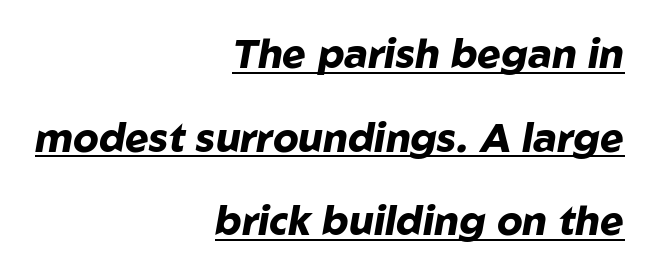
{"italic": "yes", "lean": "right", "slant_degrees": 10, "bold": "yes", "weight": "heavy", "width": "normal", "stroke_contrast": "low", "x_height": "medium", "monospaced": "no", "underline": "yes", "align": "right", "line_spacing": "loose", "line_spacing_ratio": 2.09, "letter_spacing": "normal", "letter_spacing_em": 0.0, "glyph_px": 40}
